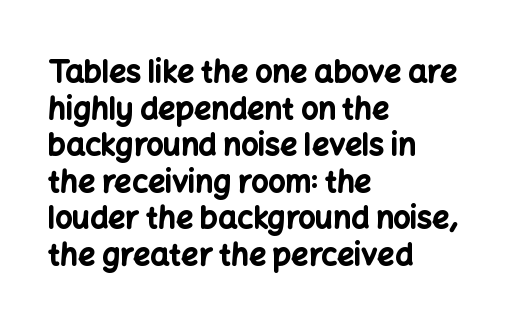
{"serif": "no", "italic": "no", "bold": "yes", "weight": "bold", "width": "normal", "stroke_contrast": "low", "x_height": "medium", "monospaced": "no", "underline": "no", "align": "left", "line_spacing_ratio": 1.22, "letter_spacing": "normal", "letter_spacing_em": 0.0, "glyph_px": 30}
